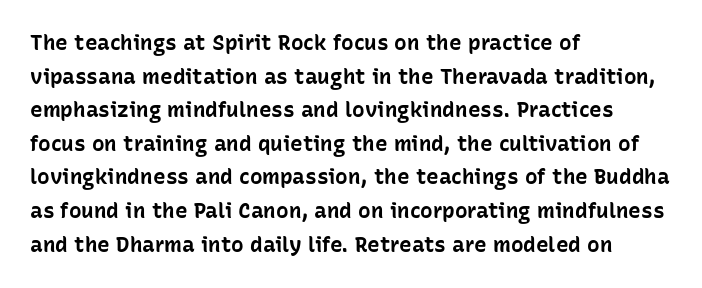
The image shows 21 px bold type, upright; set left-aligned, normal line spacing (1.6x), normal letter spacing, not underlined.
